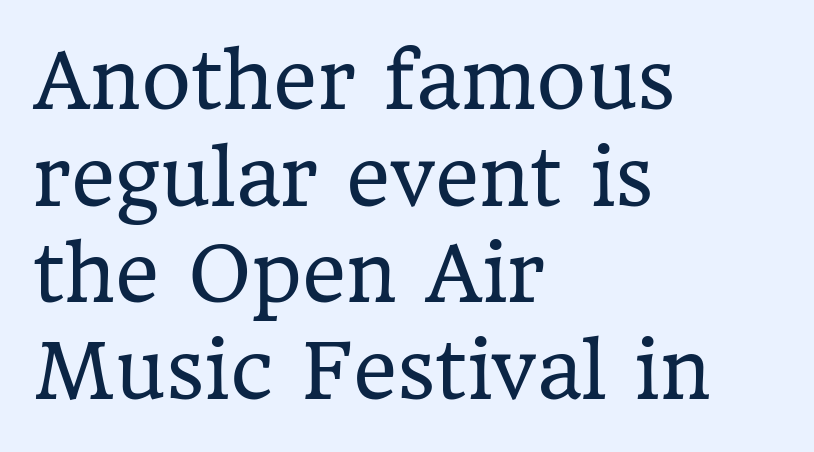
{"serif": "yes", "italic": "no", "bold": "no", "weight": "regular", "width": "normal", "stroke_contrast": "low", "x_height": "medium", "monospaced": "no", "underline": "no", "align": "left", "line_spacing": "normal", "line_spacing_ratio": 1.27, "letter_spacing": "normal", "letter_spacing_em": 0.0, "glyph_px": 76}
